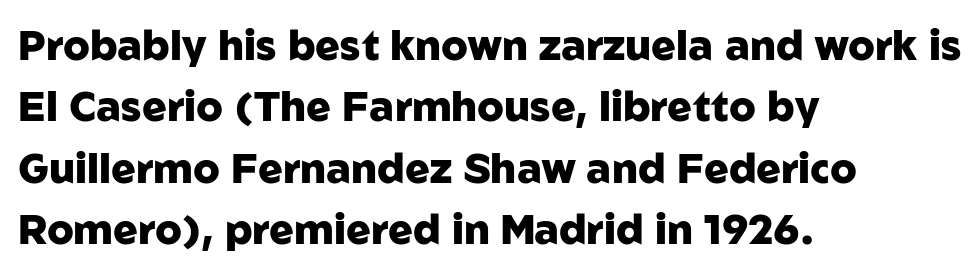
In terms of posture, this sample is upright. Look at the tracking — it's just the regular setting, nothing added. Compared with an ordinary text face, these strokes are far heavier — a full bold. The glyphs in this specimen are sans serif. You could not count columns in this text — the font is proportionally spaced. Anything drawn beneath the words? Only blank space.
